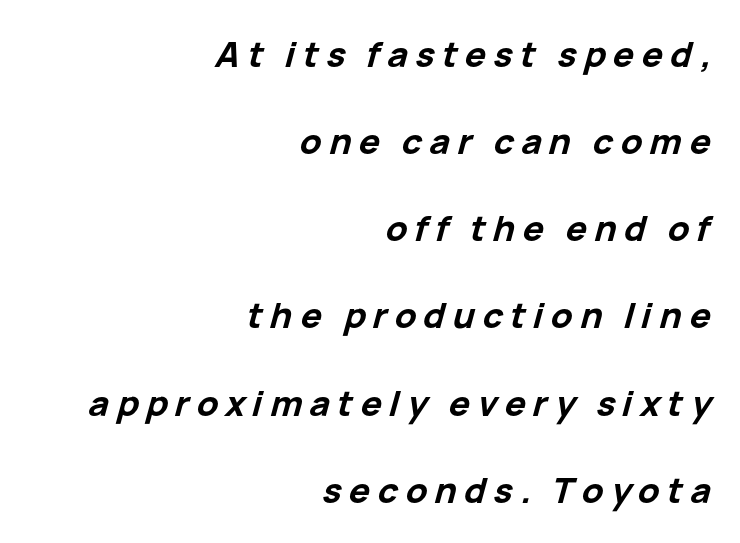
Q: Is the text bold? A: Yes.
Q: Is the text italic (slanted)? A: Yes, it leans right by about 15 degrees.
Q: Is the text underlined? A: No.
Q: How is the paragraph aligned? A: Right-aligned.
Q: Is the spacing between letters normal or unusually wide? A: Unusually wide.
Q: Is the spacing between lines tight, normal or loose? A: Loose.
Q: Width (condensed, normal, or wide)? A: Normal.
Q: Stroke contrast? A: Low.
Q: x-height? A: Medium.
Q: Monospaced? A: No.
